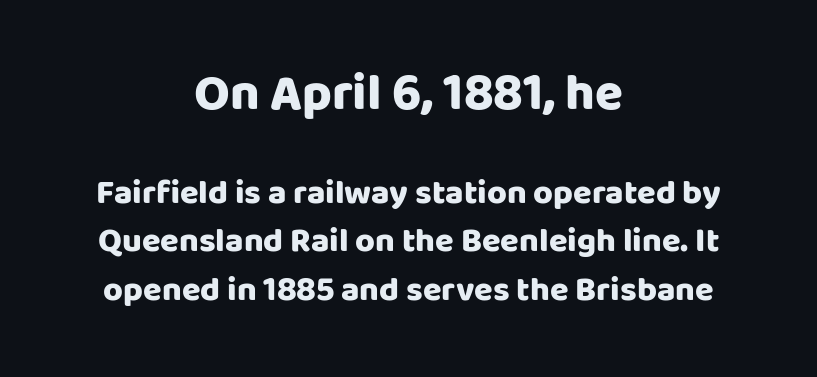
{"serif": "no", "italic": "no", "bold": "yes", "weight": "heavy", "width": "normal", "stroke_contrast": "low", "x_height": "large", "monospaced": "no", "underline": "no", "align": "center", "line_spacing": "normal", "line_spacing_ratio": 1.43, "letter_spacing": "normal", "letter_spacing_em": 0.0, "larger_block": "first", "size_ratio": 1.5, "glyph_px": 51}
